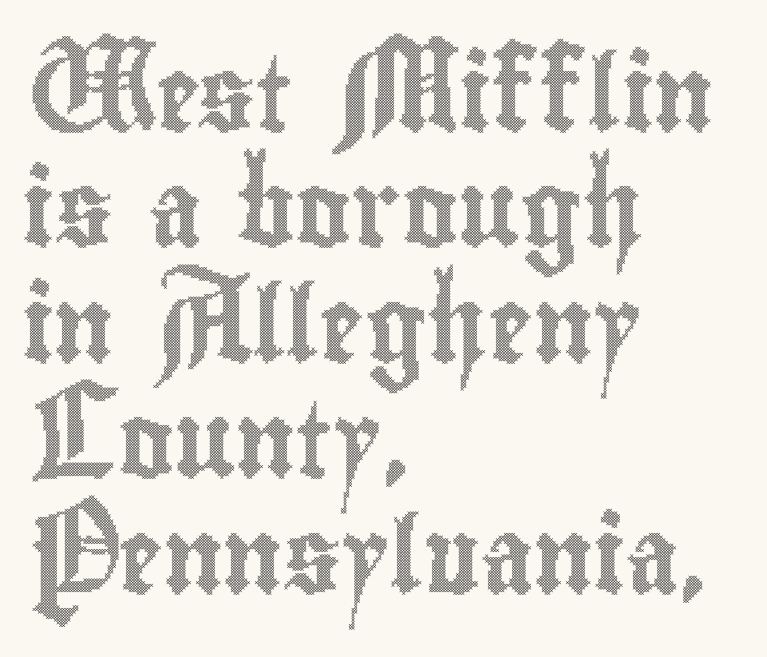
The image shows 75 px condensed type, upright; set left-aligned, normal line spacing (1.54x), normal letter spacing, not underlined; a small x-height.
